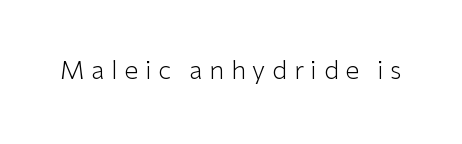
Tracking value appears strongly positive — letters spread wide. The typesetting does not lean heavy: it is not bold. Style check: upright. The area under the type is left untouched.
